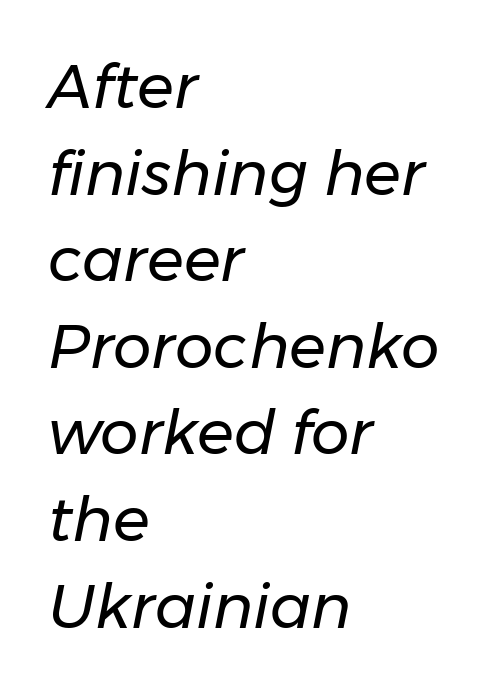
Decoration check: the copy has no underline. The text carries the slant typical of an italic or oblique font. The face used here is proportionally spaced, like ordinary book or web type. A quiet, ordinary-to-light weight characterises the typeface. Horizontal alignment here is leftward, the default for most running prose. One glance says typical: line gaps are just what's usual.
